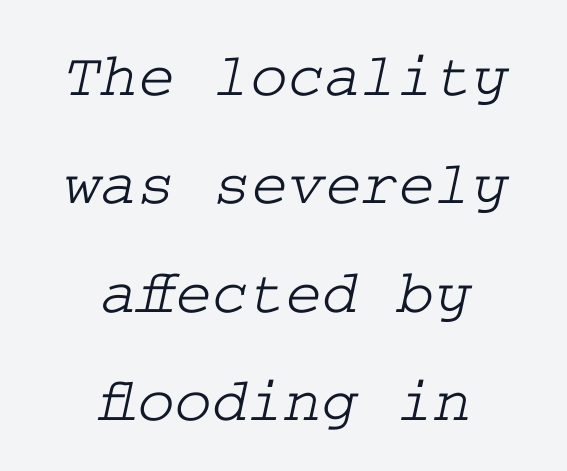
Q: Is the typeface a serif or a sans-serif typeface? A: Serif.
Q: Is the text underlined? A: No.
Q: How is the paragraph aligned? A: Centered.
Q: Is the spacing between letters normal or unusually wide? A: Normal.
Q: Width (condensed, normal, or wide)? A: Wide.
Q: Stroke contrast? A: Low.
Q: x-height? A: Medium.
